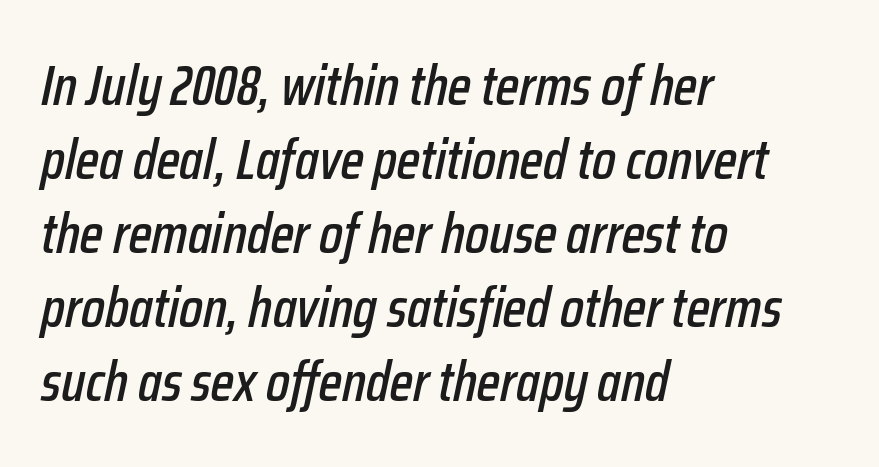
Observe the ordinary spacing: letters are neighbours, not strangers. Looks like regular typesetting: each glyph gets only the width it needs. Does the copy run flush right? No — it runs flush left. Each row of text sits above clean, open space. What's the leading like? Ordinary, nothing unusual.
